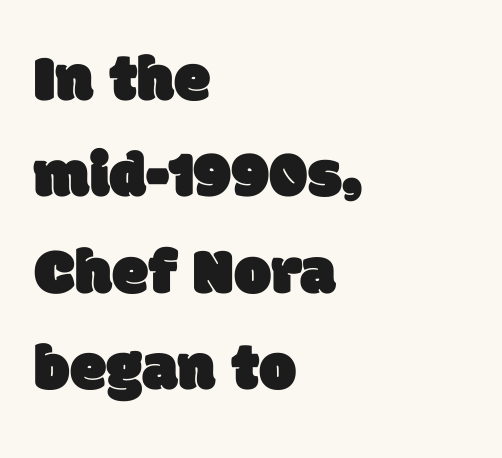
Q: Is the typeface a serif or a sans-serif typeface? A: Sans-serif.
Q: Is the text underlined? A: No.
Q: How is the paragraph aligned? A: Left-aligned.
Q: Is the spacing between letters normal or unusually wide? A: Normal.
Q: Is the spacing between lines tight, normal or loose? A: Normal.
Q: Width (condensed, normal, or wide)? A: Normal.
Q: Stroke contrast? A: Low.
Q: x-height? A: Large.
Q: Monospaced? A: No.
